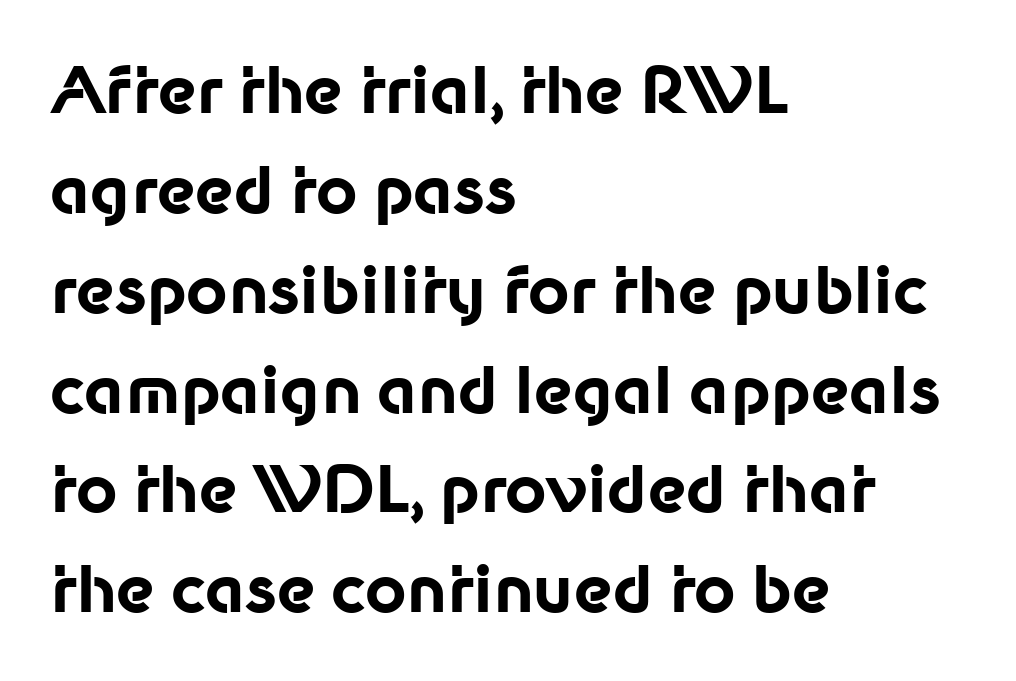
{"serif": "no", "italic": "no", "bold": "yes", "weight": "bold", "width": "normal", "stroke_contrast": "low", "x_height": "medium", "monospaced": "no", "underline": "no", "align": "left", "line_spacing": "normal", "line_spacing_ratio": 1.56, "letter_spacing": "normal", "letter_spacing_em": 0.0, "glyph_px": 64}
